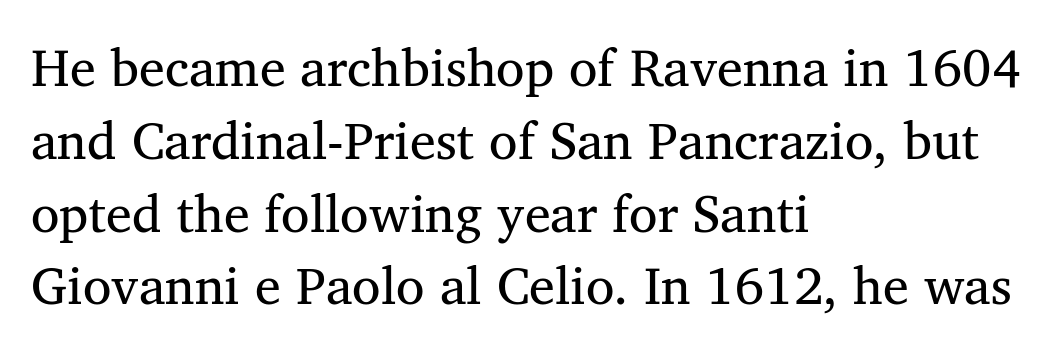
The image shows 52 px regular-weight serif type, upright; set left-aligned, normal line spacing (1.4x), normal letter spacing, not underlined; medium stroke contrast and a medium x-height.
